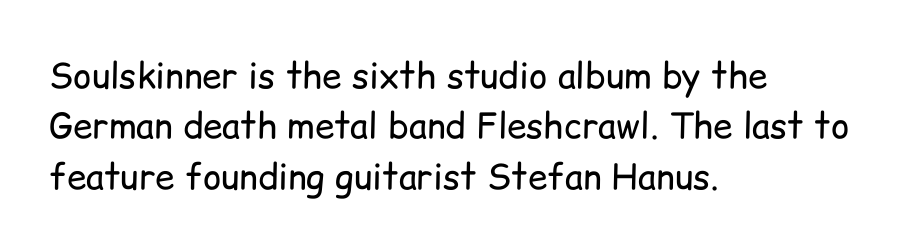
The image shows 35 px regular-weight sans-serif type, upright; set left-aligned, normal line spacing (1.44x), normal letter spacing, not underlined; low stroke contrast and a medium x-height.
